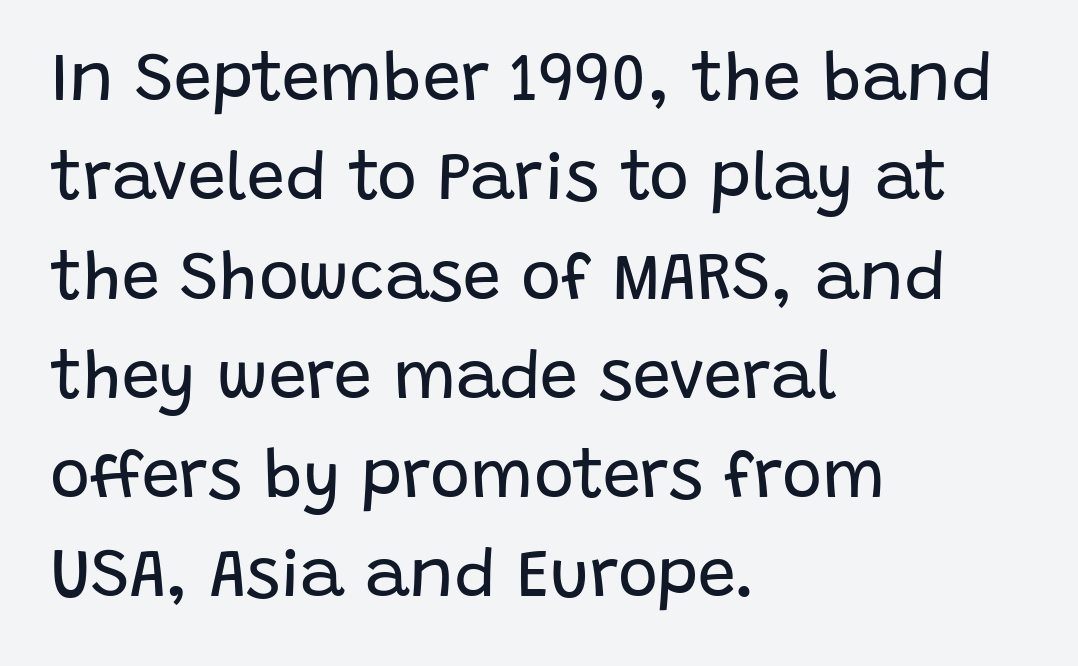
Is the letter spacing exaggerated? No — it looks like the ordinary default. The rendering anchors every line to the left-hand side. The characters are drawn with everyday or finer stroke widths. These lines are rendered in a variable-pitch font. Unlike a traditional serif, this face leaves its strokes unadorned. Lines of text with bare space underneath.
